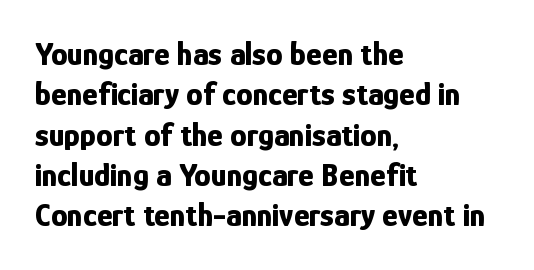
{"serif": "no", "italic": "no", "bold": "yes", "weight": "bold", "width": "condensed", "stroke_contrast": "low", "x_height": "medium", "monospaced": "no", "underline": "no", "align": "left", "line_spacing_ratio": 1.22, "letter_spacing": "normal", "letter_spacing_em": 0.0, "glyph_px": 33}
